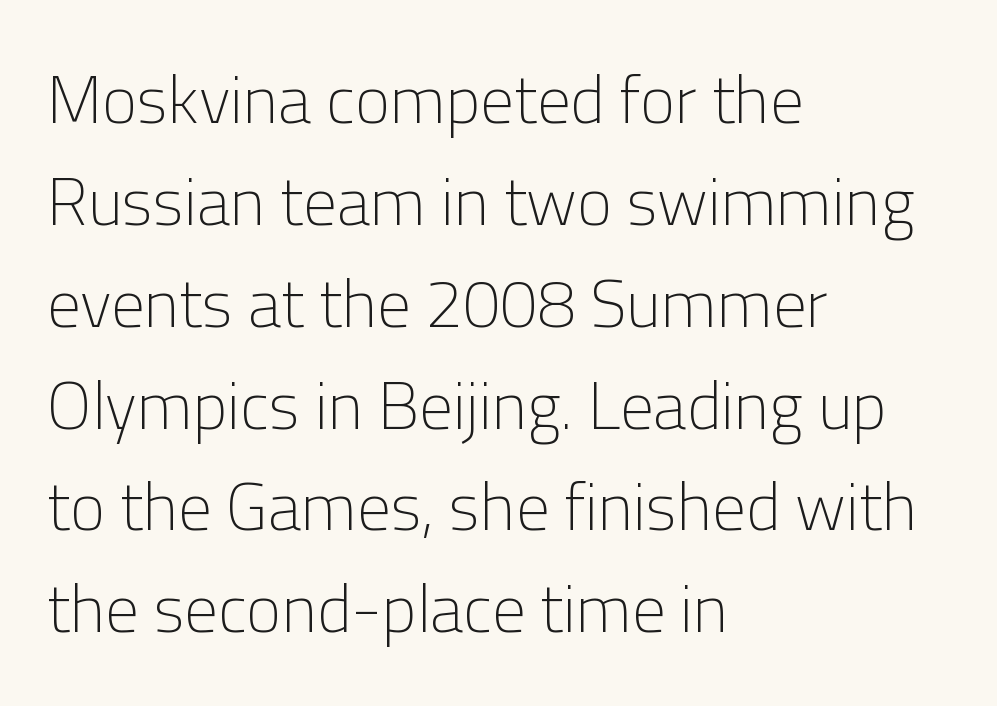
{"serif": "no", "italic": "no", "bold": "no", "weight": "light", "width": "normal", "stroke_contrast": "low", "x_height": "medium", "monospaced": "no", "underline": "no", "align": "left", "line_spacing": "normal", "line_spacing_ratio": 1.52, "letter_spacing": "normal", "letter_spacing_em": 0.0, "glyph_px": 67}
